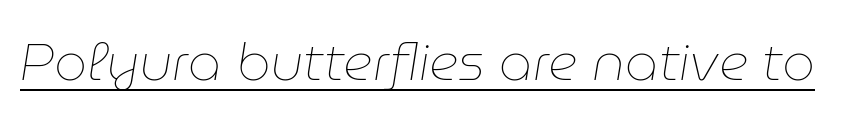
The image shows 52 px thin type, italic (leaning right); set normal letter spacing, underlined; low stroke contrast and a medium x-height.
